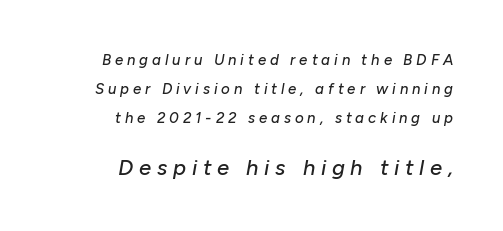
{"italic": "yes", "lean": "right", "slant_degrees": 10, "underline": "no", "align": "right", "line_spacing": "loose", "line_spacing_ratio": 1.92, "letter_spacing": "wide", "letter_spacing_em": 0.26, "larger_block": "second", "size_ratio": 1.47, "glyph_px": 22}
